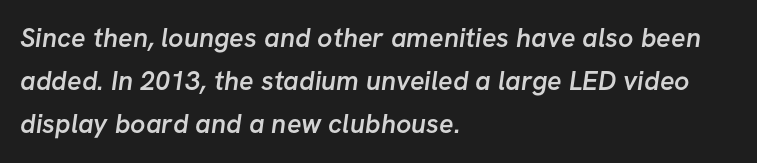
The image shows 27 px text type; set left-aligned, normal line spacing (1.6x), normal letter spacing, not underlined.
